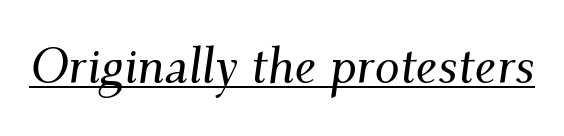
Q: Is the text italic (slanted)? A: Yes, it leans right by about 9 degrees.
Q: Is the typeface a serif or a sans-serif typeface? A: Serif.
Q: Is the text underlined? A: Yes.
Q: Is the spacing between letters normal or unusually wide? A: Normal.
Q: Width (condensed, normal, or wide)? A: Normal.
Q: Stroke contrast? A: Medium.
Q: x-height? A: Small.
Q: Monospaced? A: No.
